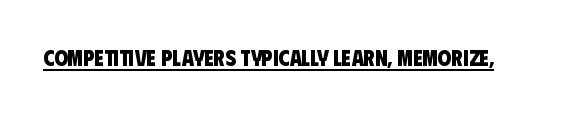
{"bold": "yes", "underline": "yes", "letter_spacing": "normal", "letter_spacing_em": 0.0, "glyph_px": 22}
